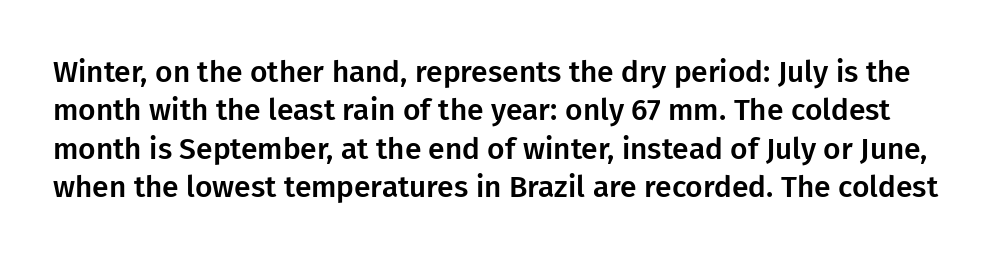
The image shows 30 px sans-serif type, upright; set normal line spacing (1.28x), normal letter spacing, not underlined; low stroke contrast and a medium x-height.
